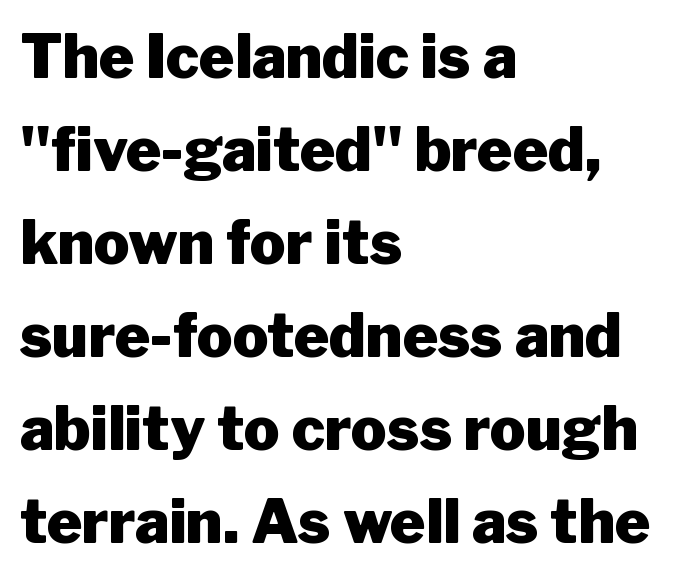
Left-aligned paragraph, ragged on the right. Compared with typical paragraphs, the rows here are spaced about the same. On the weight axis this lands at bold, roughly 700. The baseline area is clear. Look at the tracking — it's just the regular setting, nothing added. Is this a sans? Yes — the strokes have no serifs.
